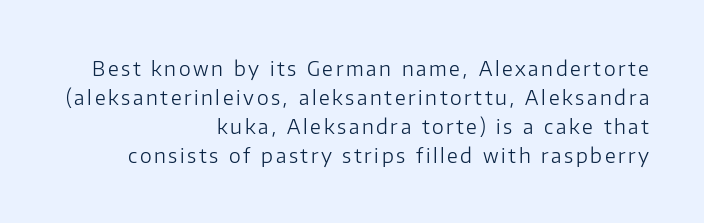
No chunkiness to these letters — they're not bold. A typesetter would mark this as roman, not italic. Horizontally, the lines are justified to the trailing edge only. The string is rendered with underlining switched off. A typesetter would call this leading conventional body-copy spacing.
